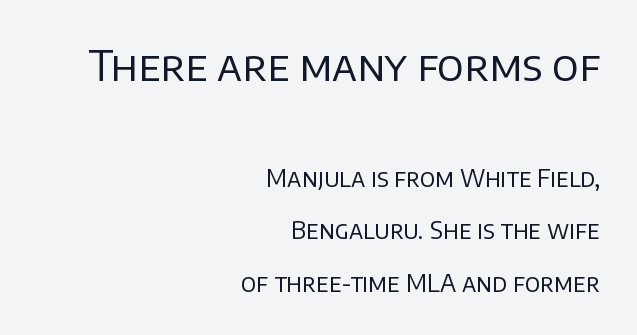
Q: Is the text bold? A: No.
Q: Is the text italic (slanted)? A: No, it is upright.
Q: Is the typeface a serif or a sans-serif typeface? A: Sans-serif.
Q: Is the text underlined? A: No.
Q: How is the paragraph aligned? A: Right-aligned.
Q: Is the spacing between letters normal or unusually wide? A: Normal.
Q: Is the spacing between lines tight, normal or loose? A: Loose.
Q: Which block of text is set in a larger size, the first (top) or the second (bottom)? A: The first (top) one.
Q: Width (condensed, normal, or wide)? A: Normal.
Q: Stroke contrast? A: Low.
Q: x-height? A: Large.
Q: Monospaced? A: No.
